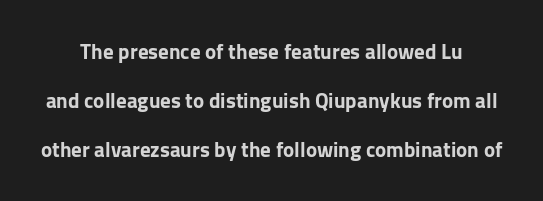
Airy leading. If you drew a line through each stem, it would be perfectly vertical. Nobody drew a line under any word here. The letterforms sit shoulder to shoulder at normal distance. Weight check: bold — yes, fully.
